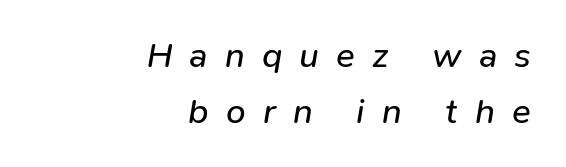
Q: Is the text bold? A: No.
Q: Is the text italic (slanted)? A: Yes, it leans right by about 9 degrees.
Q: Is the text underlined? A: No.
Q: How is the paragraph aligned? A: Right-aligned.
Q: Is the spacing between letters normal or unusually wide? A: Unusually wide.
Q: Is the spacing between lines tight, normal or loose? A: Normal.
Q: Width (condensed, normal, or wide)? A: Normal.
Q: Stroke contrast? A: Low.
Q: x-height? A: Medium.
Q: Monospaced? A: No.
